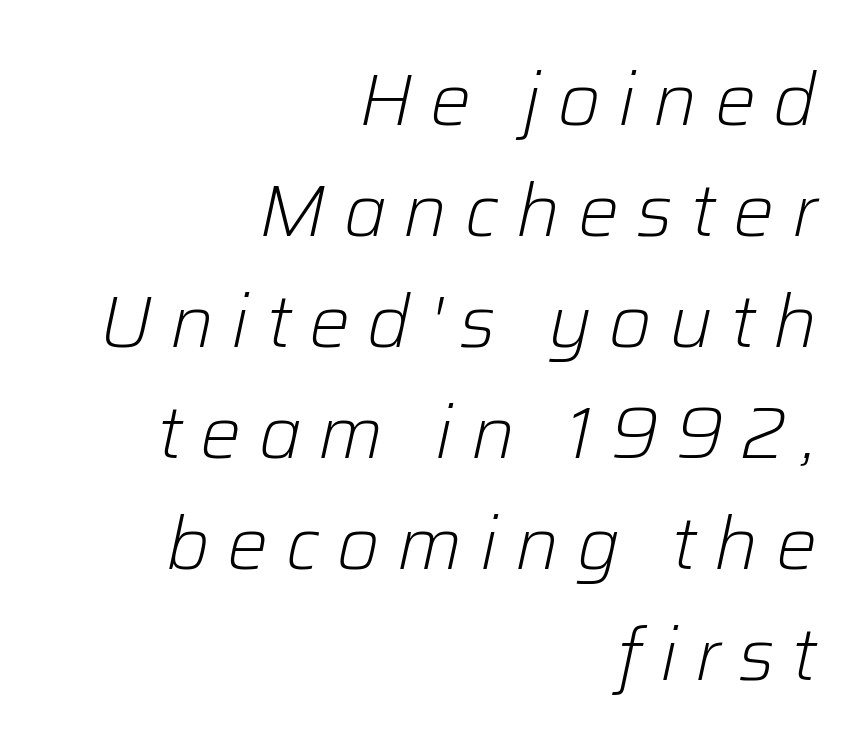
{"italic": "yes", "lean": "right", "slant_degrees": 12, "bold": "no", "weight": "light", "width": "normal", "stroke_contrast": "low", "x_height": "medium", "monospaced": "no", "underline": "no", "align": "right", "line_spacing": "normal", "line_spacing_ratio": 1.52, "letter_spacing": "wide", "letter_spacing_em": 0.24, "glyph_px": 73}
